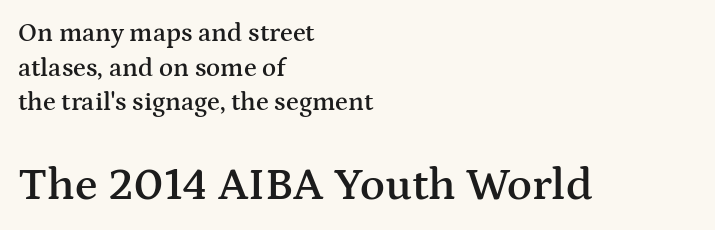
Is there much room between lines? A standard amount, neither cramped nor airy. Ordinary non-slanted type is in use. Is this a fixed-width face? No — the glyphs have proportional, varying widths. The typesetting leans somewhat heavy: a semibold. Observe the ordinary spacing: letters are neighbours, not strangers. The later block is typeset at a bigger size than the earlier block.
